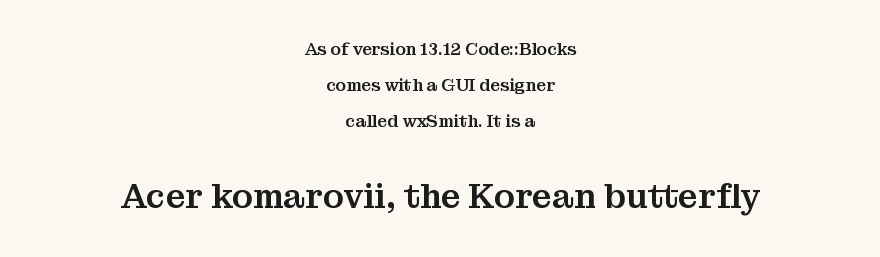
{"serif": "yes", "italic": "no", "width": "normal", "stroke_contrast": "medium", "x_height": "medium", "monospaced": "no", "underline": "no", "align": "center", "line_spacing": "loose", "line_spacing_ratio": 2.13, "letter_spacing": "normal", "letter_spacing_em": 0.0, "larger_block": "second", "size_ratio": 2.0, "glyph_px": 34}
